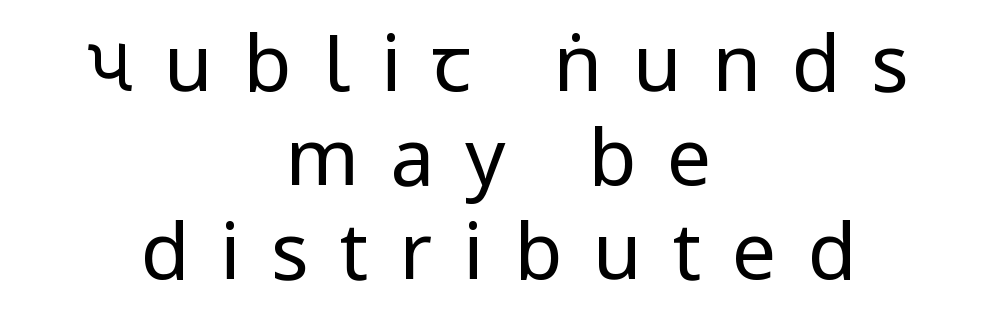
Q: Is the text bold? A: No.
Q: Is the text italic (slanted)? A: No, it is upright.
Q: Is the typeface a serif or a sans-serif typeface? A: Sans-serif.
Q: Is the text underlined? A: No.
Q: How is the paragraph aligned? A: Centered.
Q: Is the spacing between letters normal or unusually wide? A: Unusually wide.
Q: Width (condensed, normal, or wide)? A: Condensed.
Q: Stroke contrast? A: Low.
